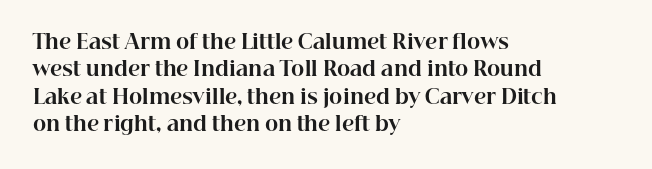
{"italic": "no", "bold": "yes", "underline": "no", "align": "left", "line_spacing": "normal", "line_spacing_ratio": 1.37, "letter_spacing": "normal", "letter_spacing_em": 0.0, "glyph_px": 20}
